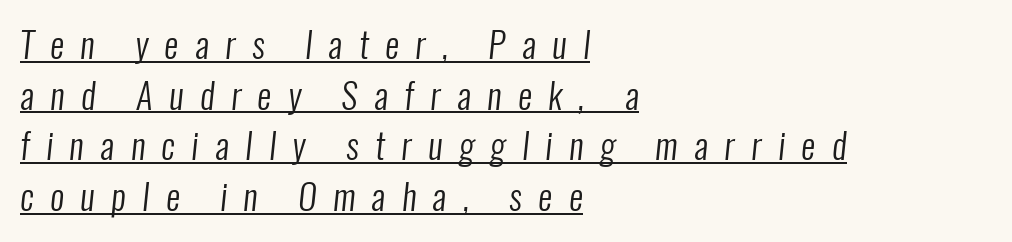
The image shows 35 px regular-weight, condensed sans-serif type; set left-aligned, normal line spacing (1.45x), unusually wide letter spacing (+0.47 em), underlined; low stroke contrast and a medium x-height.
